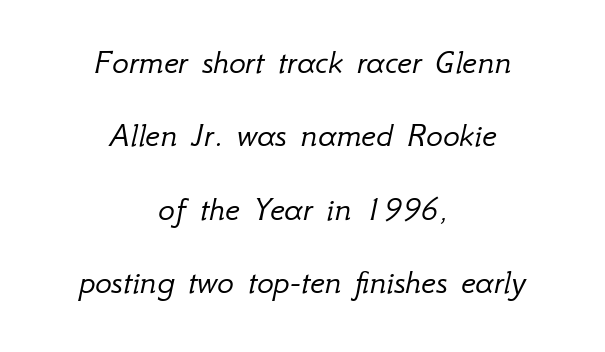
{"italic": "yes", "lean": "right", "slant_degrees": 12, "bold": "no", "weight": "light", "width": "normal", "stroke_contrast": "low", "x_height": "small", "monospaced": "no", "underline": "no", "align": "center", "line_spacing": "loose", "line_spacing_ratio": 2.1, "letter_spacing": "normal", "letter_spacing_em": 0.0, "glyph_px": 35}
